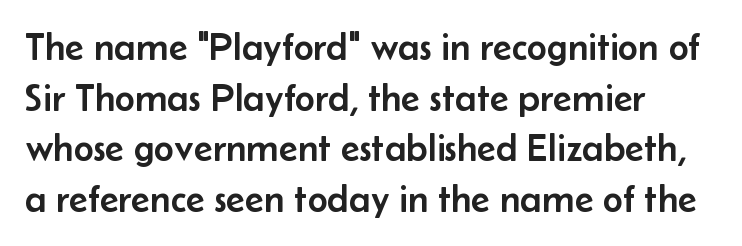
{"serif": "no", "italic": "no", "width": "normal", "stroke_contrast": "low", "x_height": "small", "monospaced": "no", "underline": "no", "align": "left", "line_spacing": "normal", "line_spacing_ratio": 1.3, "letter_spacing": "normal", "letter_spacing_em": 0.0, "glyph_px": 39}
